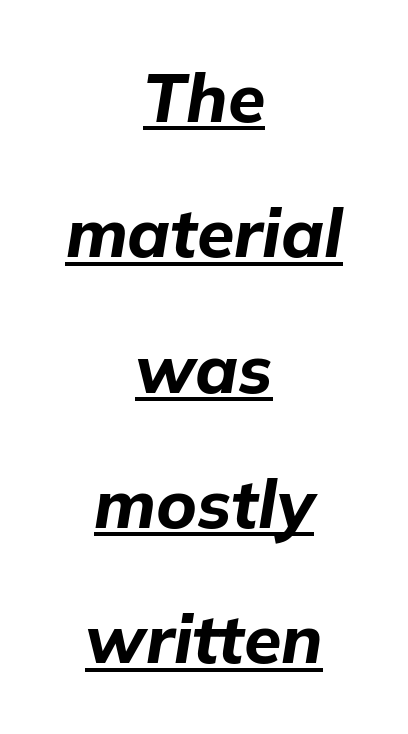
Q: Is the text bold? A: Yes.
Q: Is the text italic (slanted)? A: Yes, it leans right by about 9 degrees.
Q: Is the text underlined? A: Yes.
Q: How is the paragraph aligned? A: Centered.
Q: Is the spacing between letters normal or unusually wide? A: Normal.
Q: Is the spacing between lines tight, normal or loose? A: Loose.
Q: Width (condensed, normal, or wide)? A: Normal.
Q: Stroke contrast? A: Low.
Q: x-height? A: Medium.
Q: Monospaced? A: No.
